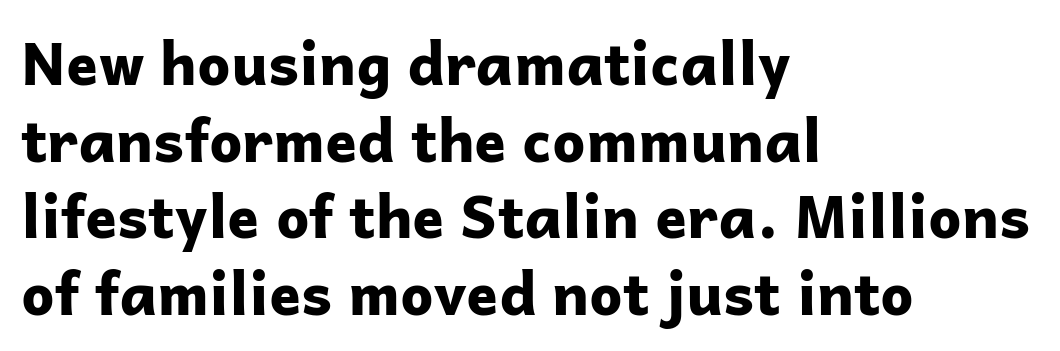
Q: Is the text bold? A: Yes.
Q: Is the text italic (slanted)? A: No, it is upright.
Q: Is the typeface a serif or a sans-serif typeface? A: Sans-serif.
Q: Is the text underlined? A: No.
Q: How is the paragraph aligned? A: Left-aligned.
Q: Is the spacing between letters normal or unusually wide? A: Normal.
Q: Is the spacing between lines tight, normal or loose? A: Normal.
Q: Width (condensed, normal, or wide)? A: Normal.
Q: Stroke contrast? A: Low.
Q: x-height? A: Medium.
Q: Monospaced? A: No.
